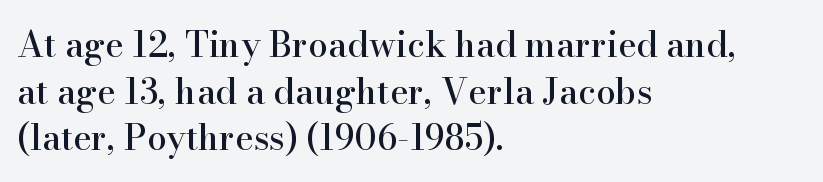
The image shows 35 px serif type, upright; set left-aligned, normal line spacing (1.33x), normal letter spacing, not underlined; high stroke contrast and a small x-height.
